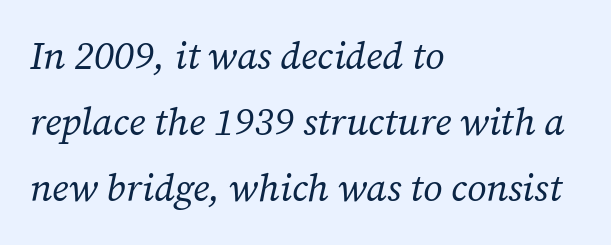
{"serif": "yes", "italic": "yes", "lean": "right", "slant_degrees": 12, "bold": "no", "weight": "regular", "width": "normal", "stroke_contrast": "low", "x_height": "medium", "monospaced": "no", "underline": "no", "align": "left", "line_spacing_ratio": 1.74, "letter_spacing": "normal", "letter_spacing_em": 0.0, "glyph_px": 38}
